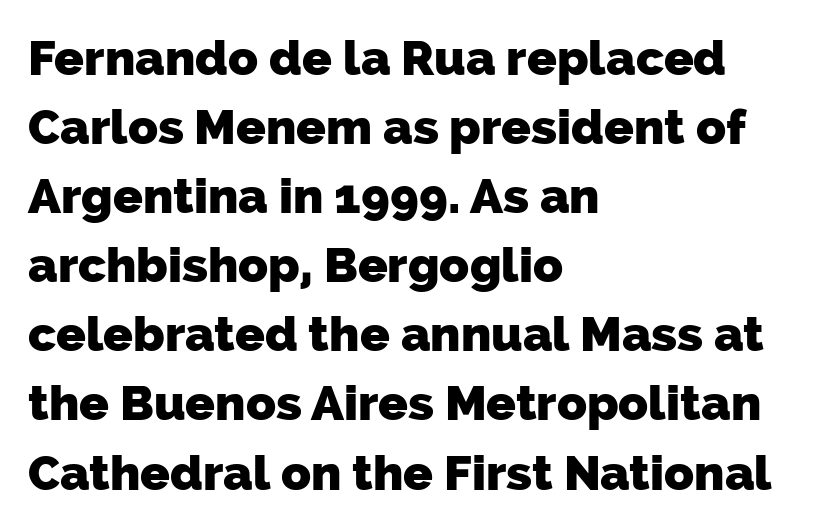
{"serif": "no", "bold": "yes", "weight": "heavy", "width": "normal", "stroke_contrast": "low", "x_height": "medium", "monospaced": "no", "underline": "no", "align": "left", "line_spacing": "normal", "line_spacing_ratio": 1.41, "letter_spacing": "normal", "letter_spacing_em": 0.0, "glyph_px": 49}
